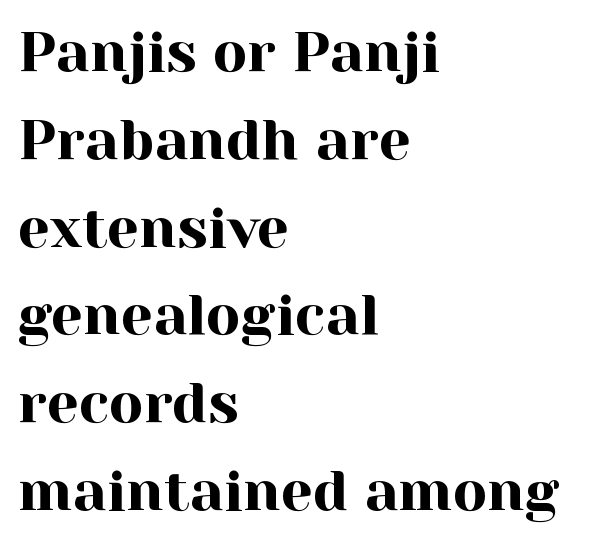
The image shows 57 px serif type, upright; set left-aligned, normal line spacing (1.54x), normal letter spacing, not underlined; a medium x-height.
